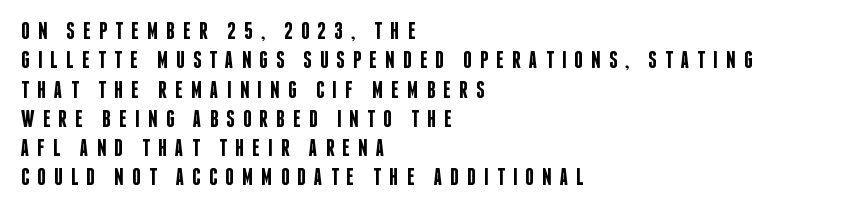
This rendering features lettering with no underline. The compositor pushed each line to the left boundary. The glyphs have the mass of a demibold cut, below bold. The letterforms stand isolated, each surrounded by extra space. The type sits square on the baseline with zero lean.
